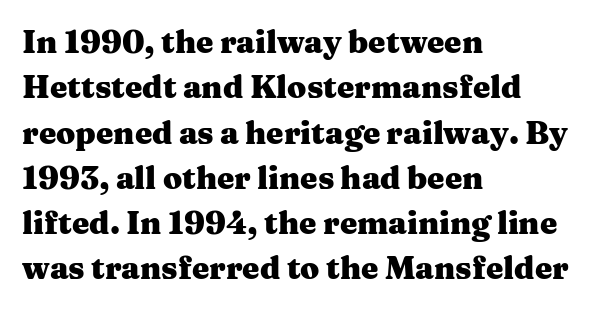
The image shows 31 px heavy, wide serif type, upright; set left-aligned, normal line spacing (1.46x), normal letter spacing, not underlined; medium stroke contrast and a medium x-height.
